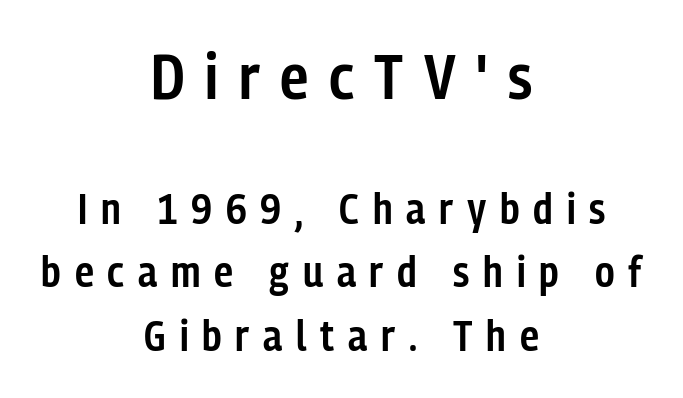
The image shows 64 px semibold, condensed sans-serif type, upright; set centered, normal line spacing (1.47x), unusually wide letter spacing (+0.32 em), not underlined; the first (top) block is 1.49x larger; low stroke contrast and a medium x-height.
